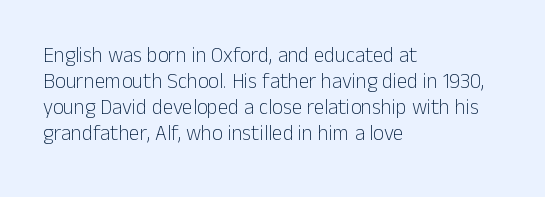
The image shows 21 px text type, upright; set left-aligned, line spacing 1.24x, normal letter spacing, not underlined.
